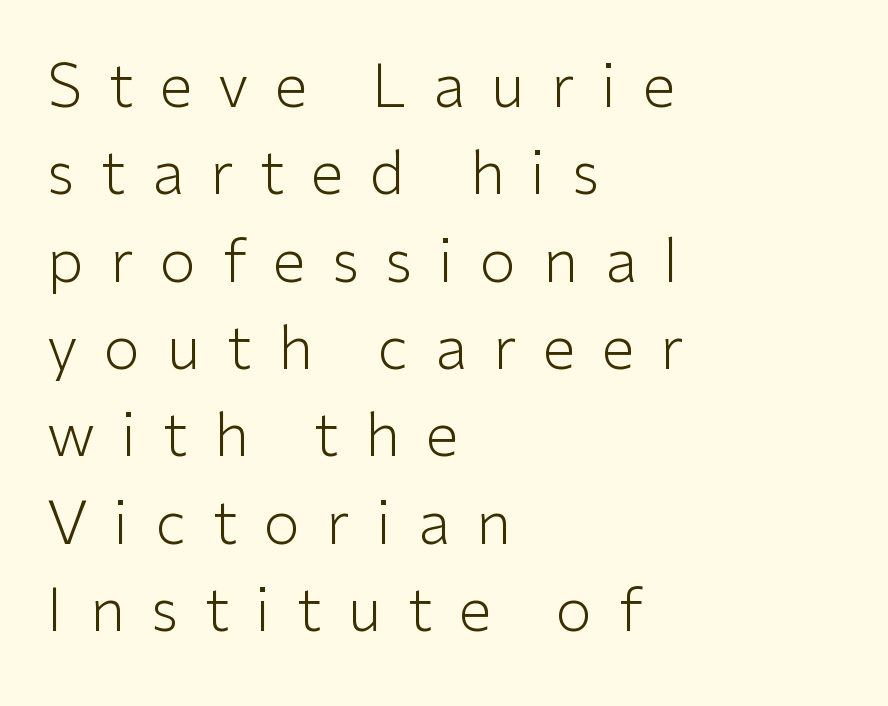
{"serif": "no", "italic": "no", "bold": "no", "weight": "light", "width": "normal", "stroke_contrast": "low", "x_height": "medium", "monospaced": "no", "underline": "no", "align": "left", "line_spacing": "normal", "line_spacing_ratio": 1.48, "letter_spacing": "wide", "letter_spacing_em": 0.45, "glyph_px": 59}
